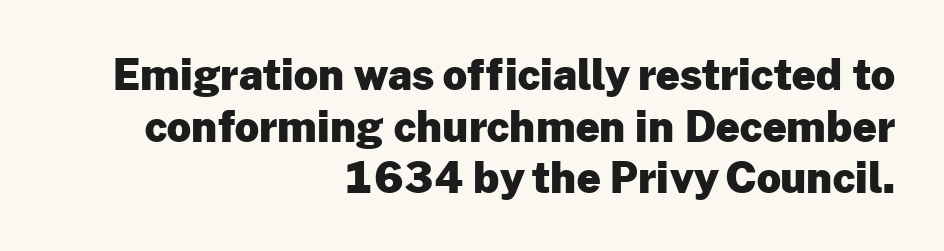
Q: Is the text bold? A: Yes.
Q: Is the text italic (slanted)? A: No, it is upright.
Q: Is the typeface a serif or a sans-serif typeface? A: Sans-serif.
Q: Is the text underlined? A: No.
Q: How is the paragraph aligned? A: Right-aligned.
Q: Is the spacing between letters normal or unusually wide? A: Normal.
Q: Width (condensed, normal, or wide)? A: Normal.
Q: Stroke contrast? A: Low.
Q: x-height? A: Medium.
Q: Monospaced? A: No.
